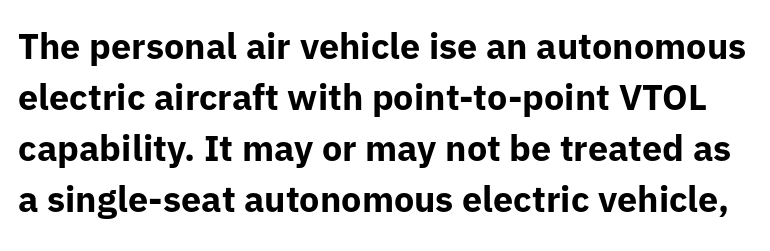
{"serif": "no", "italic": "no", "bold": "yes", "weight": "bold", "width": "normal", "stroke_contrast": "low", "x_height": "medium", "monospaced": "no", "underline": "no", "line_spacing": "normal", "line_spacing_ratio": 1.42, "letter_spacing": "normal", "letter_spacing_em": 0.0, "glyph_px": 36}
